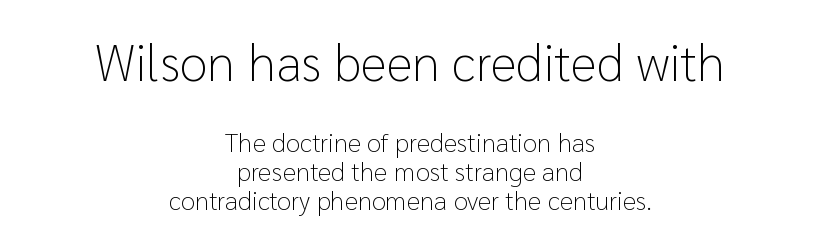
{"serif": "no", "italic": "no", "bold": "no", "weight": "light", "width": "normal", "stroke_contrast": "low", "x_height": "medium", "monospaced": "no", "underline": "no", "align": "center", "line_spacing": "tight", "line_spacing_ratio": 1.12, "letter_spacing": "normal", "letter_spacing_em": 0.0, "larger_block": "first", "size_ratio": 1.96, "glyph_px": 51}
